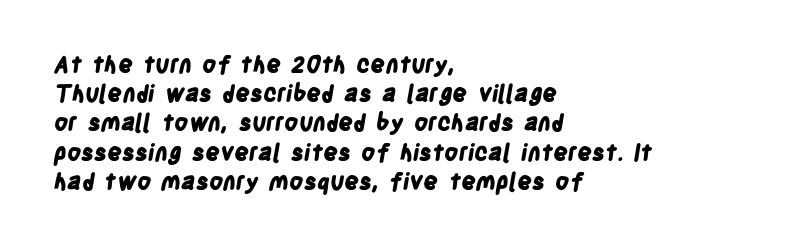
The foot of each line stays bare and open. The glyphs have the mass of a bold cut. This block has exactly the height ordinary leading produces. What stands out about the letter spacing? Nothing — it is the standard amount. In CSS terms this would be text-align: left.
